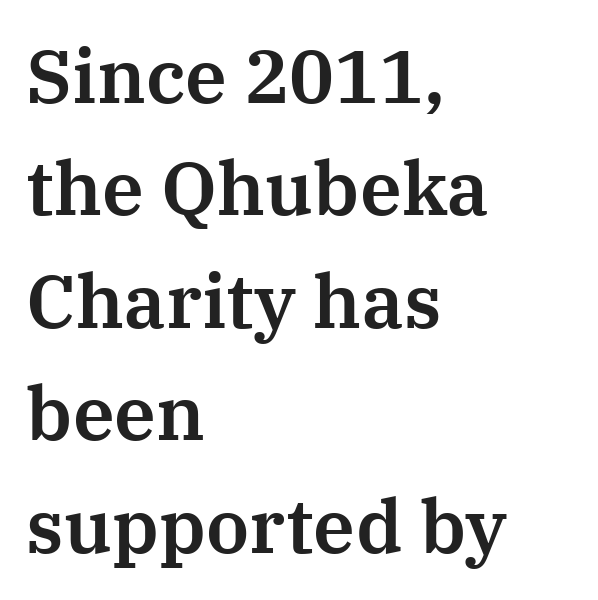
Evenly set lines give the paragraph a standard silhouette. The rag falls on the right side of this text block. Ascenders rise straight up at ninety degrees. Honestly, there is no underline to notice here at all. To sum up the face: it has serifs. A typesetter would call this proportional, since set widths differ per character.
